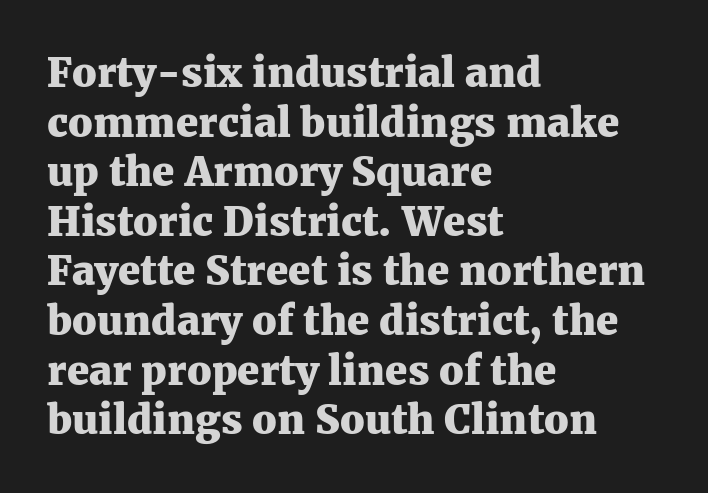
The image shows 40 px heavy serif type, upright; set left-aligned, line spacing 1.24x, normal letter spacing, not underlined; medium stroke contrast and a medium x-height.
